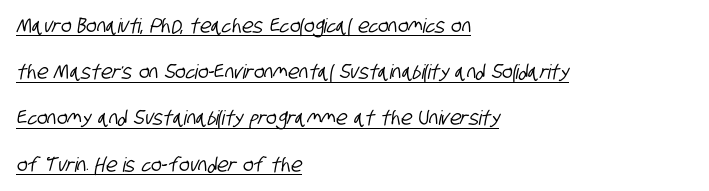
Q: Is the text underlined? A: Yes.
Q: How is the paragraph aligned? A: Left-aligned.
Q: Is the spacing between letters normal or unusually wide? A: Normal.
Q: Is the spacing between lines tight, normal or loose? A: Loose.
